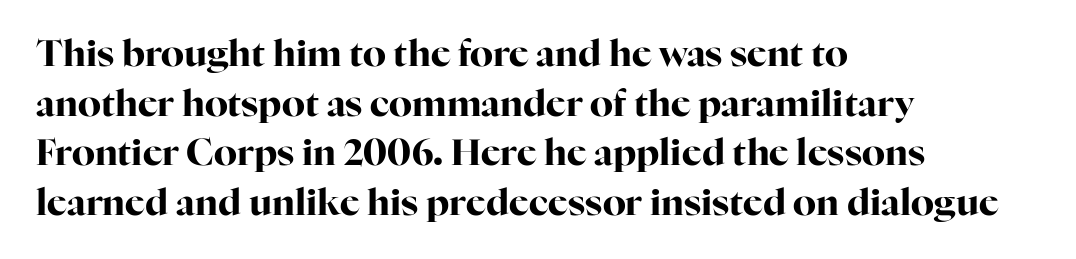
Q: Is the text bold? A: Yes.
Q: Is the text italic (slanted)? A: No, it is upright.
Q: Is the typeface a serif or a sans-serif typeface? A: Serif.
Q: Is the text underlined? A: No.
Q: How is the paragraph aligned? A: Left-aligned.
Q: Is the spacing between letters normal or unusually wide? A: Normal.
Q: Is the spacing between lines tight, normal or loose? A: Normal.
Q: Width (condensed, normal, or wide)? A: Normal.
Q: Stroke contrast? A: High.
Q: x-height? A: Medium.
Q: Monospaced? A: No.
